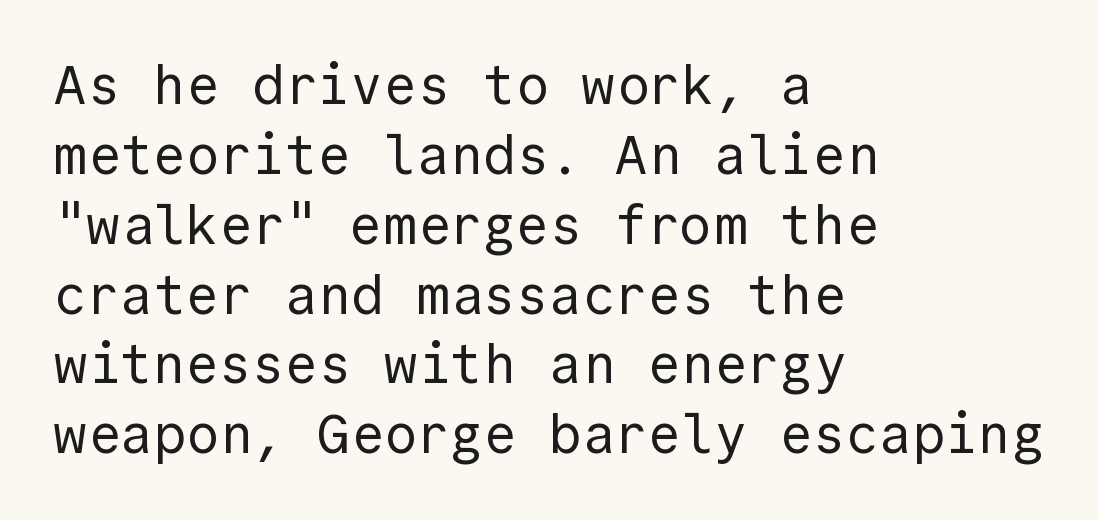
{"serif": "no", "italic": "no", "bold": "no", "weight": "regular", "width": "normal", "x_height": "medium", "monospaced": "yes", "underline": "no", "align": "left", "line_spacing": "normal", "line_spacing_ratio": 1.27, "letter_spacing": "normal", "letter_spacing_em": 0.0, "glyph_px": 55}
